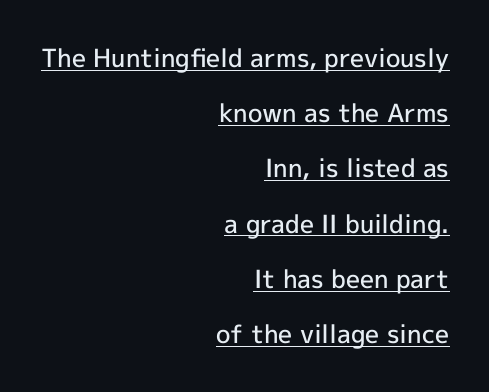
The image shows 25 px text type, upright; set right-aligned, loose line spacing (2.21x), normal letter spacing, underlined.
